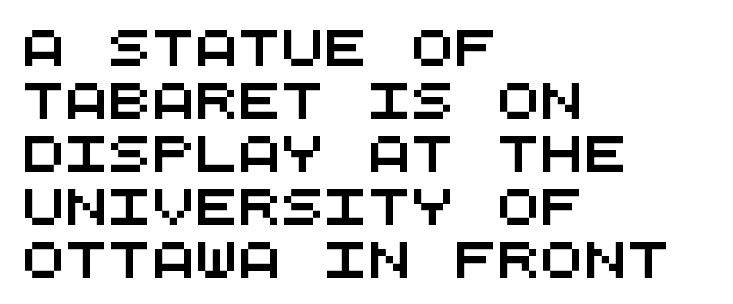
The face used here is a sans, in the tradition of grotesques and geometrics. A student would call this left alignment; a typographer would say flush left, rag right. Check under the words: just untouched page. Every character here occupies the same horizontal width, giving the sample a typewriter-like rhythm.
